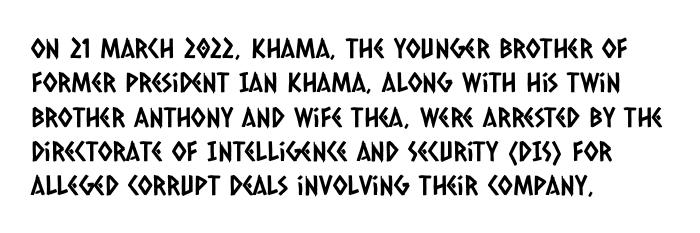
Q: Is the text underlined? A: No.
Q: How is the paragraph aligned? A: Left-aligned.
Q: Is the spacing between letters normal or unusually wide? A: Normal.
Q: Is the spacing between lines tight, normal or loose? A: Normal.
